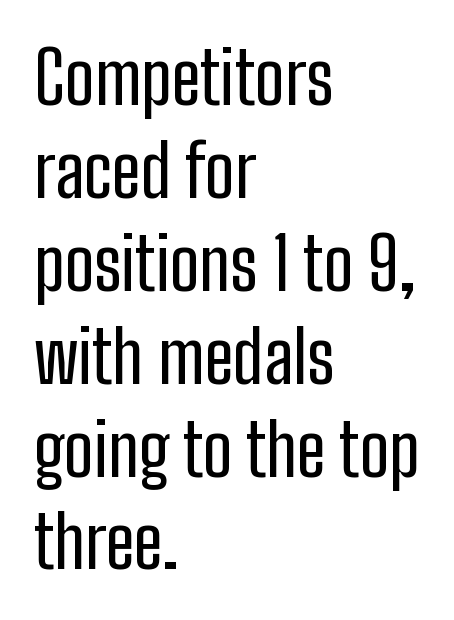
Q: Is the text italic (slanted)? A: No, it is upright.
Q: Is the typeface a serif or a sans-serif typeface? A: Sans-serif.
Q: Is the text underlined? A: No.
Q: How is the paragraph aligned? A: Left-aligned.
Q: Is the spacing between letters normal or unusually wide? A: Normal.
Q: Is the spacing between lines tight, normal or loose? A: Normal.
Q: Width (condensed, normal, or wide)? A: Condensed.
Q: Stroke contrast? A: Low.
Q: x-height? A: Medium.
Q: Monospaced? A: No.
